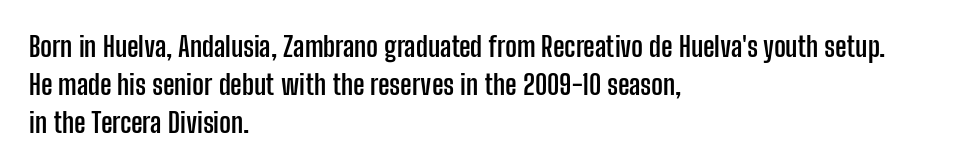
Q: Is the text bold? A: Yes.
Q: Is the text italic (slanted)? A: No, it is upright.
Q: Is the typeface a serif or a sans-serif typeface? A: Sans-serif.
Q: Is the text underlined? A: No.
Q: How is the paragraph aligned? A: Left-aligned.
Q: Is the spacing between letters normal or unusually wide? A: Normal.
Q: Is the spacing between lines tight, normal or loose? A: Normal.
Q: Width (condensed, normal, or wide)? A: Condensed.
Q: Stroke contrast? A: Low.
Q: x-height? A: Medium.
Q: Monospaced? A: No.
